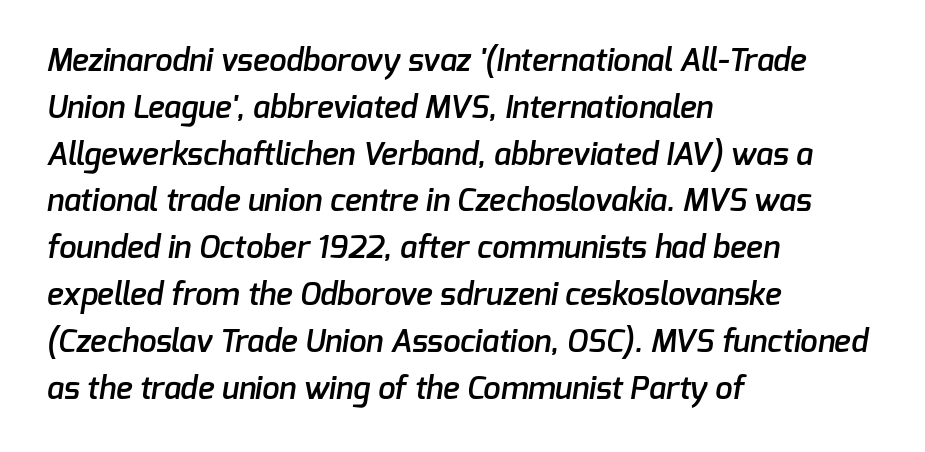
The image shows 31 px semibold sans-serif type; set left-aligned, normal line spacing (1.51x), normal letter spacing, not underlined; low stroke contrast and a medium x-height.
